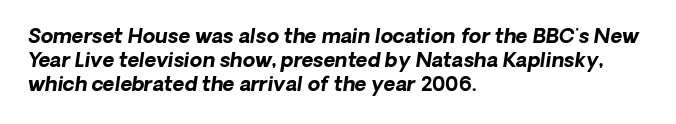
{"bold": "yes", "underline": "no", "align": "left", "line_spacing_ratio": 1.2, "letter_spacing": "normal", "letter_spacing_em": 0.0, "glyph_px": 20}
